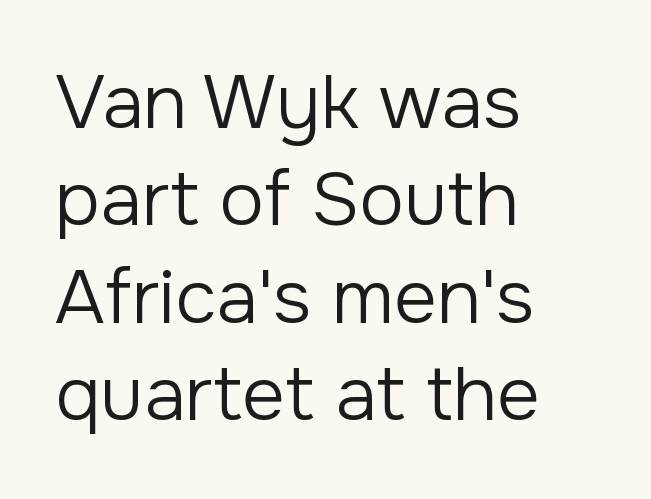
The image shows 75 px regular-weight sans-serif type, upright; set left-aligned, normal line spacing (1.3x), normal letter spacing, not underlined; low stroke contrast and a medium x-height.
